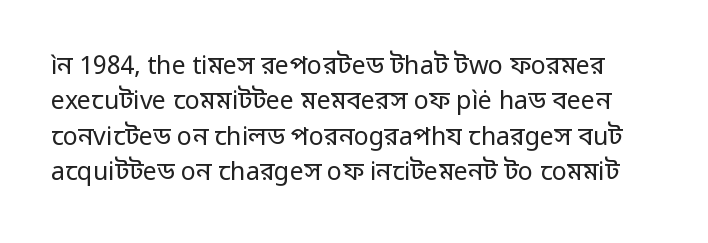
{"italic": "no", "bold": "no", "underline": "no", "line_spacing": "normal", "line_spacing_ratio": 1.42, "letter_spacing": "normal", "letter_spacing_em": 0.0, "glyph_px": 25}
